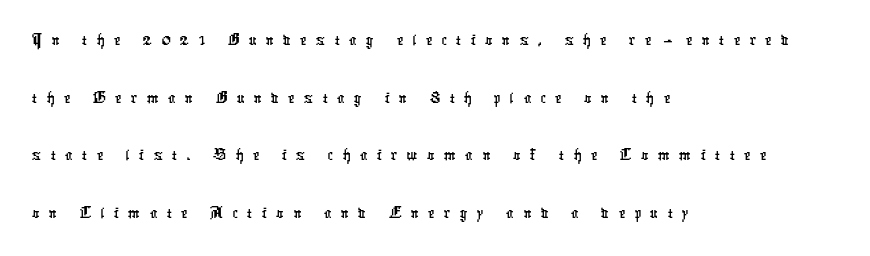
Q: Is the typeface a serif or a sans-serif typeface? A: Sans-serif.
Q: Is the text underlined? A: No.
Q: How is the paragraph aligned? A: Left-aligned.
Q: Is the spacing between letters normal or unusually wide? A: Unusually wide.
Q: Is the spacing between lines tight, normal or loose? A: Normal.
Q: Width (condensed, normal, or wide)? A: Condensed.
Q: Stroke contrast? A: Low.
Q: x-height? A: Medium.
Q: Monospaced? A: No.
